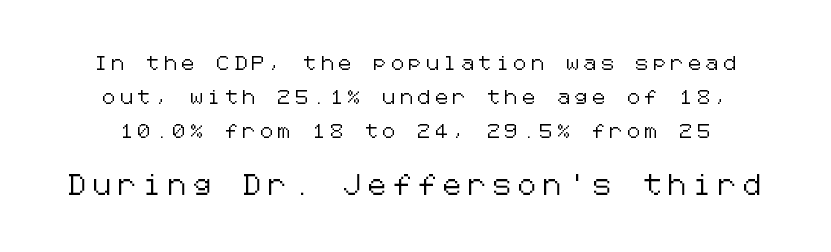
A great deal of white space separates one row of letters from the next. No italicization has been applied; the sample stays upright. Descenders are the only things crossing below the line. The rendering enlarges the type as you move from the upper chunk to the lower. The horizontal fit of the characters is loose and conspicuously gappy.
